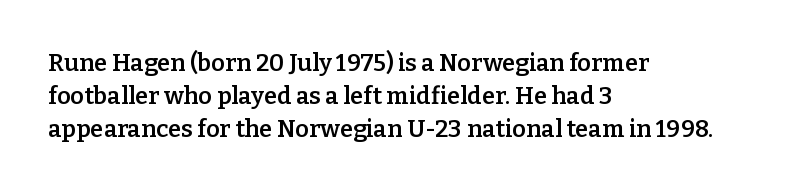
Leading: standard. The passage shown is semibold, sitting just below true bold. Descenders are the only things crossing below the line. Inter-character spacing is left at the font's built-in metrics. Notice how the stems are strictly vertical — no italics here.
